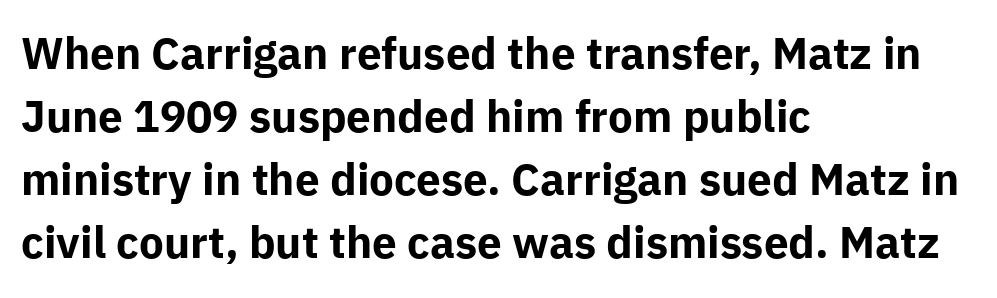
Q: Is the text bold? A: Yes.
Q: Is the text italic (slanted)? A: No, it is upright.
Q: Is the typeface a serif or a sans-serif typeface? A: Sans-serif.
Q: Is the text underlined? A: No.
Q: How is the paragraph aligned? A: Left-aligned.
Q: Is the spacing between letters normal or unusually wide? A: Normal.
Q: Is the spacing between lines tight, normal or loose? A: Normal.
Q: Width (condensed, normal, or wide)? A: Normal.
Q: Stroke contrast? A: Low.
Q: x-height? A: Medium.
Q: Monospaced? A: No.
